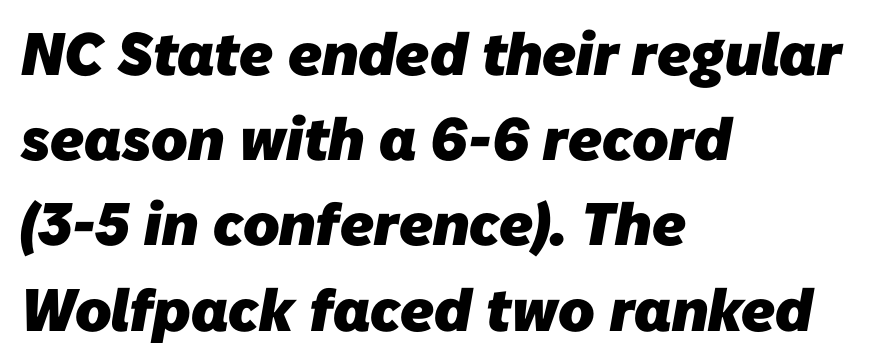
{"serif": "no", "bold": "yes", "weight": "heavy", "width": "normal", "stroke_contrast": "low", "x_height": "medium", "monospaced": "no", "underline": "no", "align": "left", "line_spacing": "normal", "line_spacing_ratio": 1.42, "letter_spacing": "normal", "letter_spacing_em": 0.0, "glyph_px": 60}
